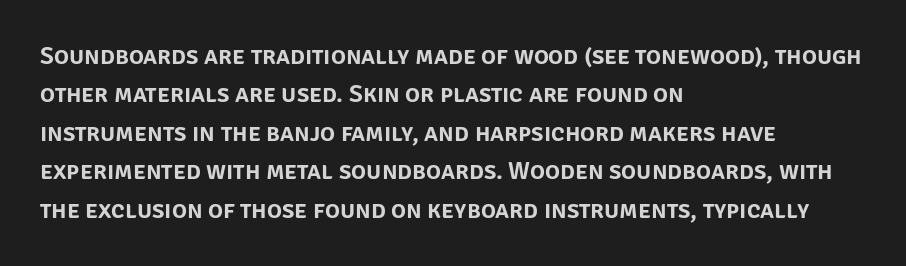
{"italic": "no", "underline": "no", "align": "left", "line_spacing": "normal", "line_spacing_ratio": 1.54, "letter_spacing": "normal", "letter_spacing_em": 0.0, "glyph_px": 25}
